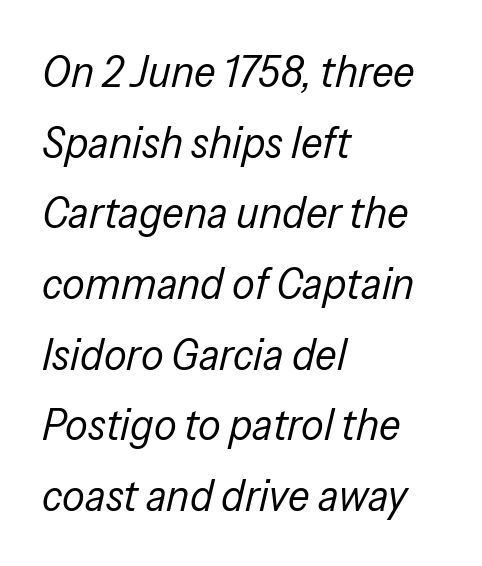
The image shows 45 px regular-weight, condensed type, italic (leaning right); set left-aligned, normal line spacing (1.57x), normal letter spacing, not underlined; low stroke contrast and a medium x-height.
